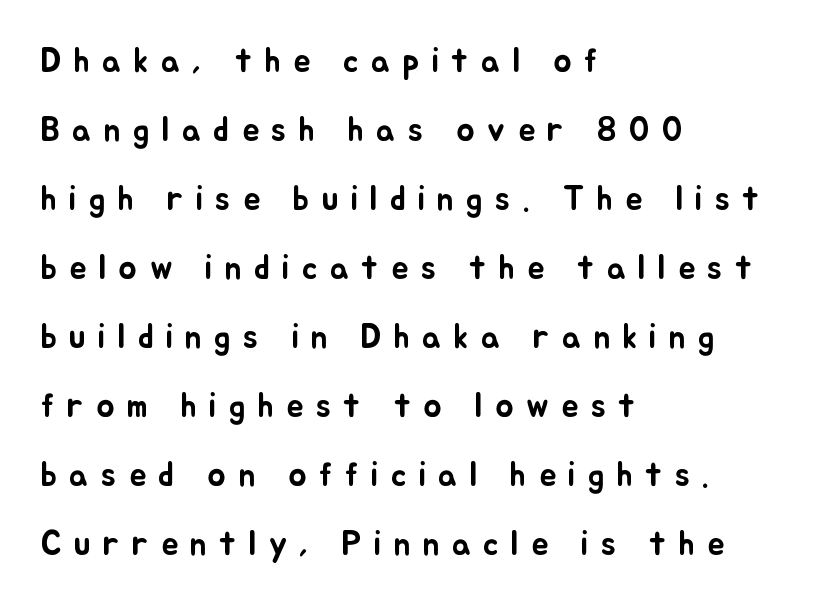
The image shows 34 px text type, upright; set left-aligned, loose line spacing (2.03x), unusually wide letter spacing (+0.36 em), not underlined; low stroke contrast and a small x-height.
